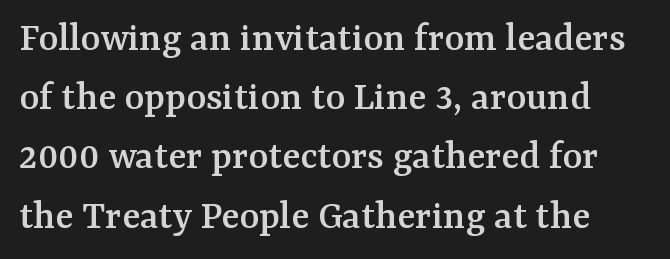
{"serif": "yes", "italic": "no", "width": "normal", "stroke_contrast": "medium", "x_height": "medium", "monospaced": "no", "underline": "no", "line_spacing": "normal", "line_spacing_ratio": 1.41, "letter_spacing": "normal", "letter_spacing_em": 0.0, "glyph_px": 42}
